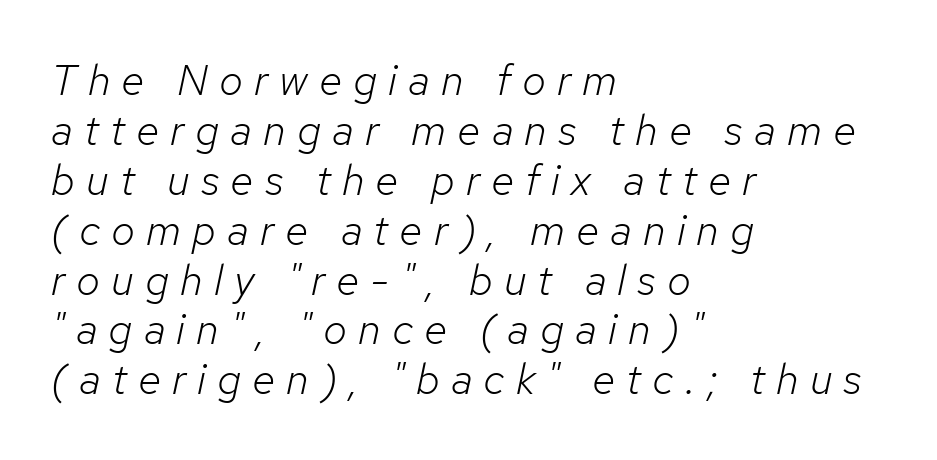
Q: Is the text bold? A: No.
Q: Is the text italic (slanted)? A: Yes, it leans right by about 12 degrees.
Q: Is the text underlined? A: No.
Q: How is the paragraph aligned? A: Left-aligned.
Q: Is the spacing between letters normal or unusually wide? A: Unusually wide.
Q: Width (condensed, normal, or wide)? A: Normal.
Q: Stroke contrast? A: Low.
Q: x-height? A: Medium.
Q: Monospaced? A: No.
